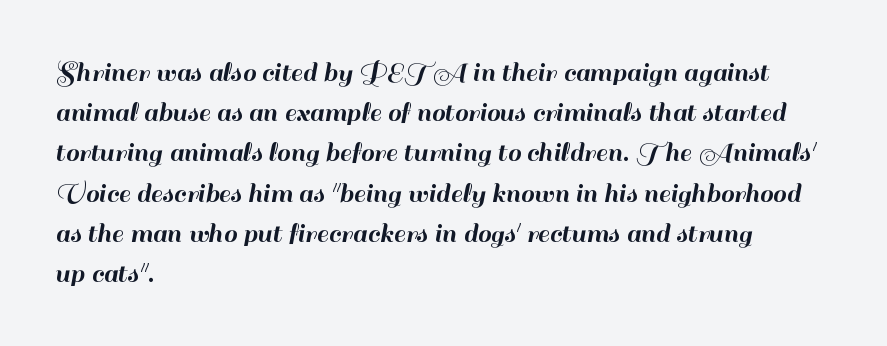
The image shows 30 px sans-serif type; set left-aligned, normal line spacing (1.34x), normal letter spacing, not underlined; high stroke contrast and a small x-height.
